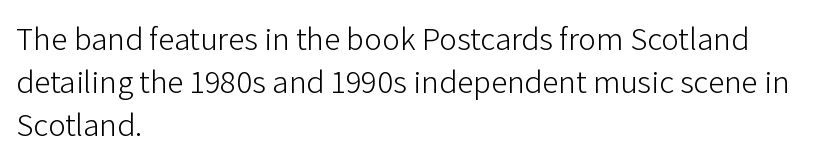
{"serif": "no", "italic": "no", "bold": "no", "weight": "light", "width": "normal", "stroke_contrast": "low", "x_height": "medium", "monospaced": "no", "underline": "no", "align": "left", "line_spacing": "normal", "line_spacing_ratio": 1.31, "letter_spacing": "normal", "letter_spacing_em": 0.0, "glyph_px": 33}
